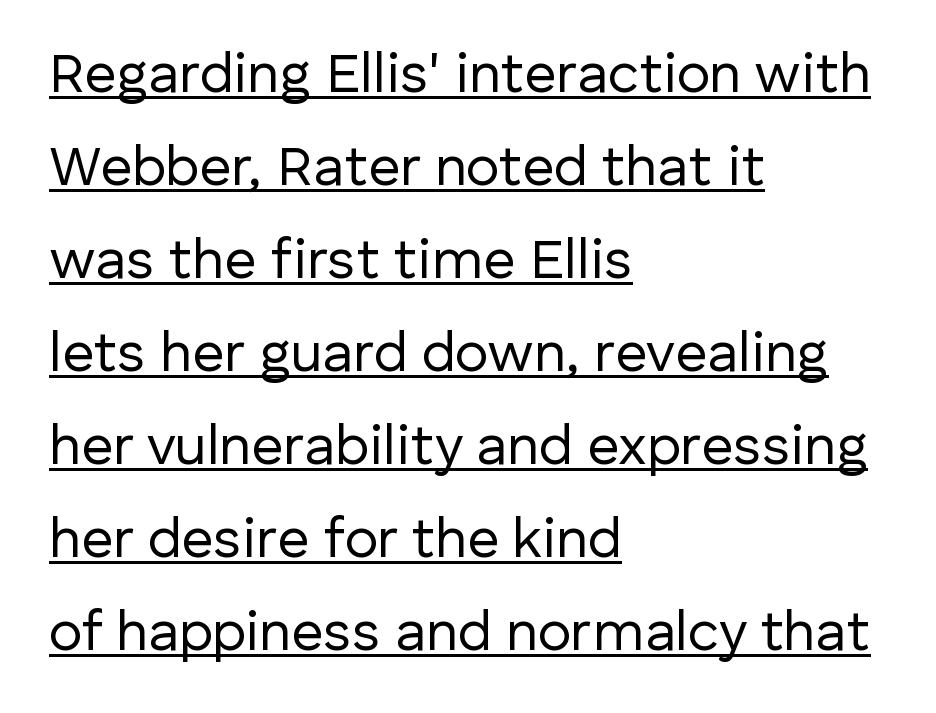
Q: Is the text bold? A: No.
Q: Is the text italic (slanted)? A: No, it is upright.
Q: Is the typeface a serif or a sans-serif typeface? A: Sans-serif.
Q: Is the text underlined? A: Yes.
Q: How is the paragraph aligned? A: Left-aligned.
Q: Is the spacing between letters normal or unusually wide? A: Normal.
Q: Is the spacing between lines tight, normal or loose? A: Normal.
Q: Width (condensed, normal, or wide)? A: Normal.
Q: Stroke contrast? A: Low.
Q: x-height? A: Medium.
Q: Monospaced? A: No.
